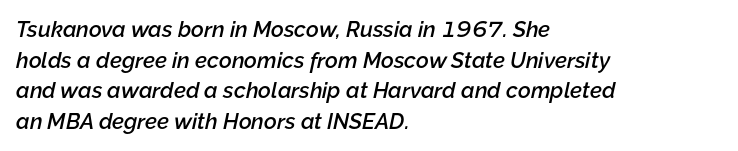
{"italic": "yes", "lean": "right", "slant_degrees": 12, "bold": "semi", "underline": "no", "align": "left", "line_spacing": "normal", "line_spacing_ratio": 1.39, "letter_spacing": "normal", "letter_spacing_em": 0.0, "glyph_px": 22}
